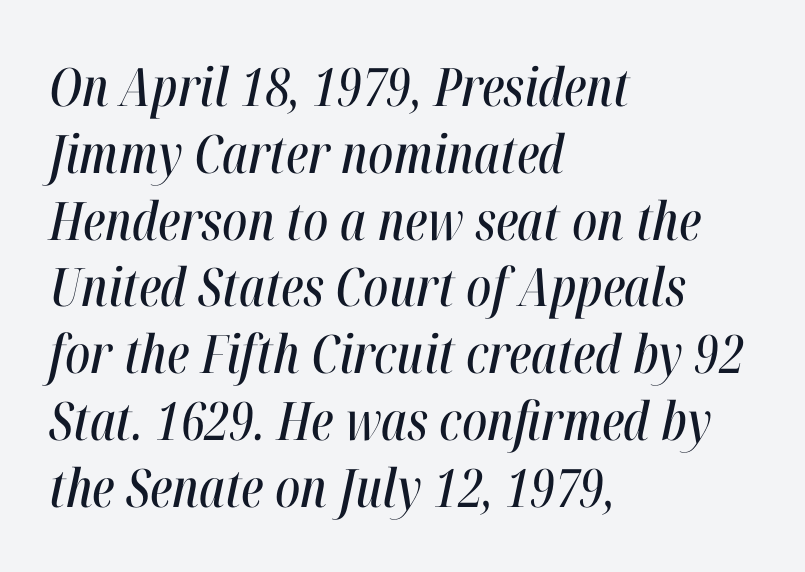
The image shows 53 px condensed type, italic (leaning right); set left-aligned, normal line spacing (1.26x), normal letter spacing, not underlined; high stroke contrast and a medium x-height.
